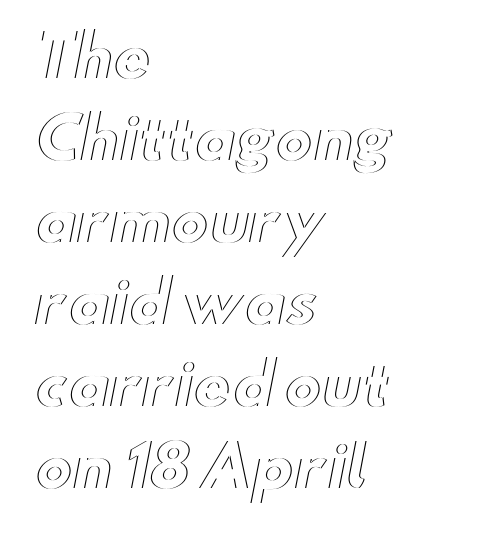
A typesetter would call this proportional, since set widths differ per character. One-word summary of the alignment: left. Is the letter spacing exaggerated? No — it looks like the ordinary default. The lines sit at an ordinary, default distance from one another.
